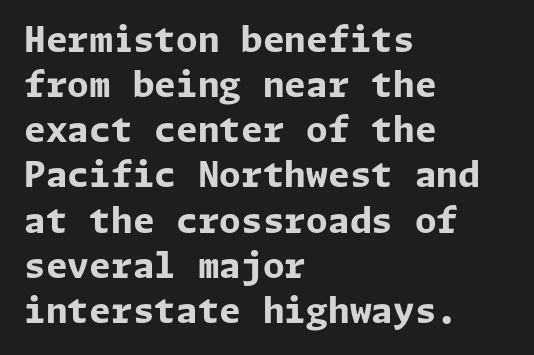
This sample uses plain, unmodified letter spacing. Posture: vertical. Has an underline been added? It has not. Horizontal bands of white between lines are of average thickness.
